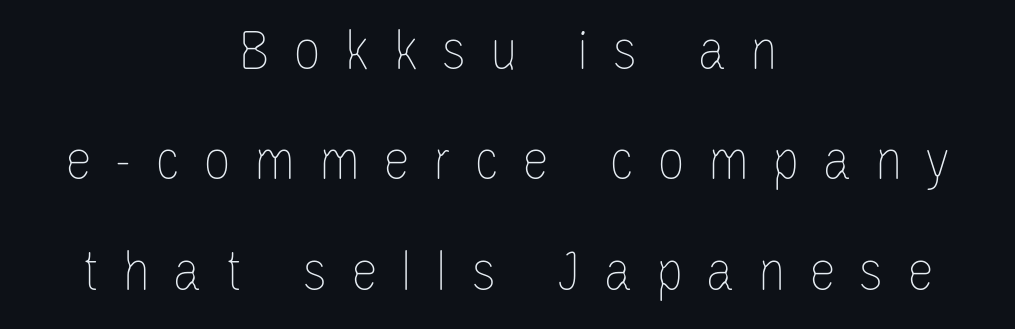
Notice how the stems are strictly vertical — no italics here. Check under the words: just untouched page. Loose tracking; the words dissolve into strings of separated letters. Caption: multi-line text, centered on the measure. Here the designer chose a conventional face with non-uniform glyph widths. Weight: in the light-to-regular range.
